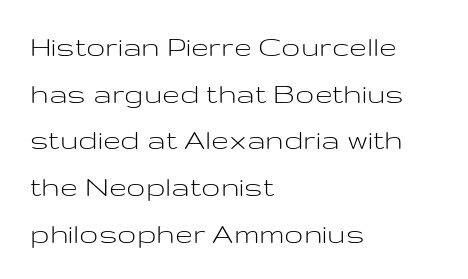
The image shows 32 px light, wide sans-serif type, upright; set left-aligned, normal line spacing (1.46x), normal letter spacing, not underlined; low stroke contrast and a medium x-height.
